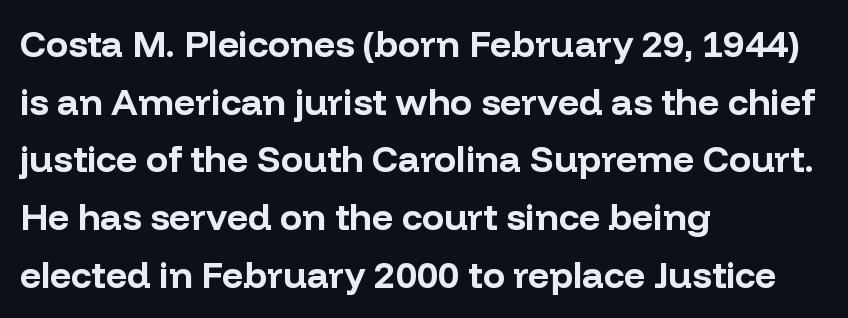
The image shows 37 px bold sans-serif type, upright; set left-aligned, normal line spacing (1.56x), normal letter spacing, not underlined; low stroke contrast and a medium x-height.
